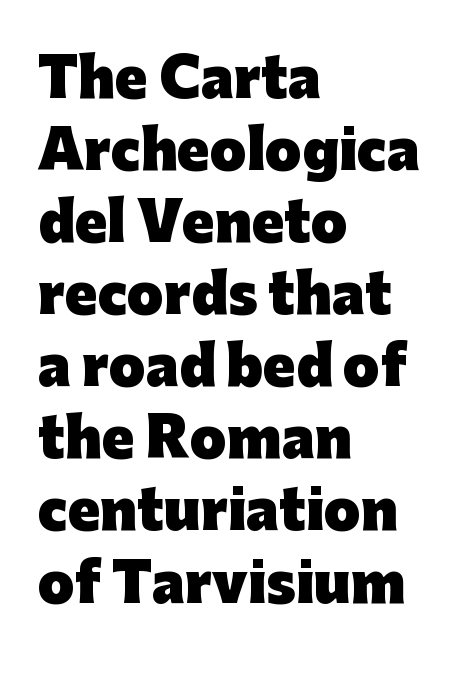
The image shows 53 px heavy sans-serif type, upright; set left-aligned, normal line spacing (1.36x), normal letter spacing, not underlined; low stroke contrast and a medium x-height.
